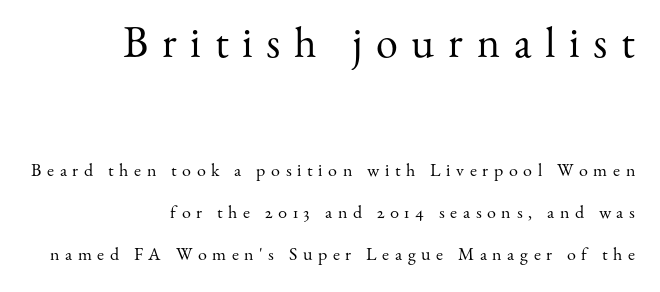
Q: Is the text bold? A: No.
Q: Is the text italic (slanted)? A: No, it is upright.
Q: Is the typeface a serif or a sans-serif typeface? A: Serif.
Q: Is the text underlined? A: No.
Q: How is the paragraph aligned? A: Right-aligned.
Q: Is the spacing between letters normal or unusually wide? A: Unusually wide.
Q: Is the spacing between lines tight, normal or loose? A: Loose.
Q: Which block of text is set in a larger size, the first (top) or the second (bottom)? A: The first (top) one.
Q: Width (condensed, normal, or wide)? A: Normal.
Q: Stroke contrast? A: Medium.
Q: x-height? A: Small.
Q: Monospaced? A: No.
